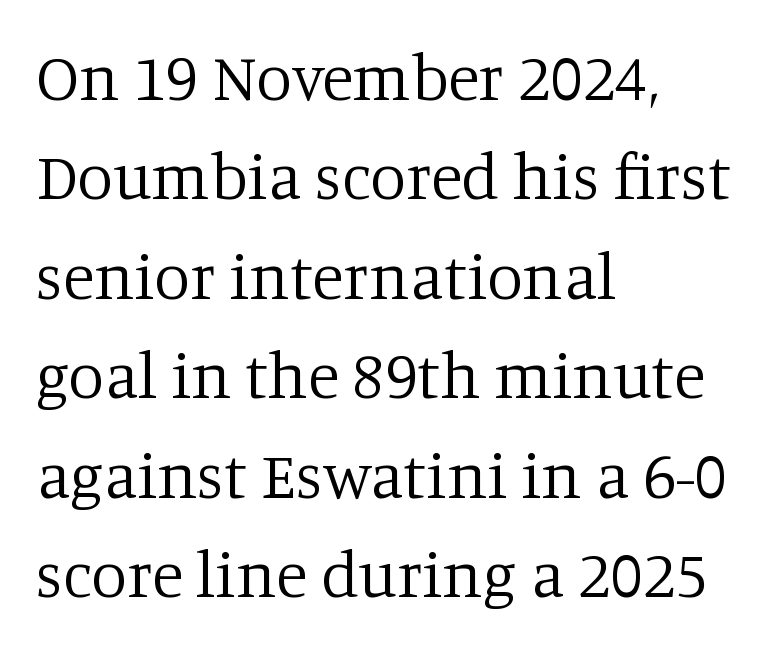
{"serif": "yes", "italic": "no", "bold": "no", "weight": "regular", "width": "normal", "stroke_contrast": "low", "x_height": "large", "monospaced": "no", "underline": "no", "align": "left", "line_spacing": "normal", "line_spacing_ratio": 1.53, "letter_spacing": "normal", "letter_spacing_em": 0.0, "glyph_px": 65}
